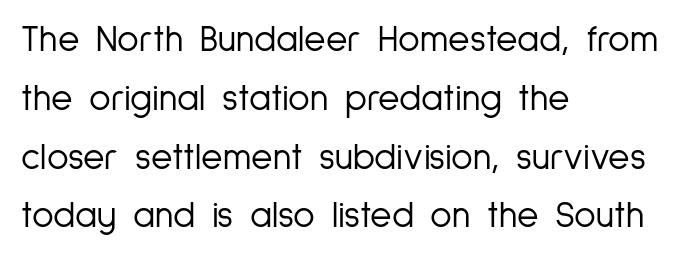
In terms of letterspacing, this is plain default setting. Glance below the letters and you will spot only blank space. Varying glyph widths throughout — classic text-font behaviour. These lines sit exactly where default settings would place them.
